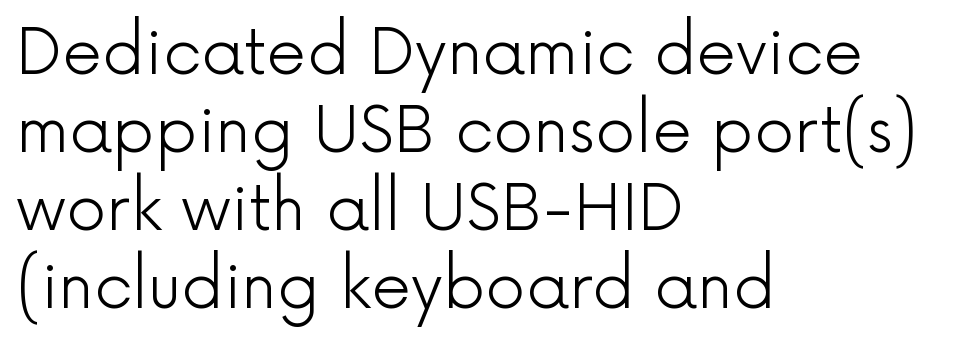
{"serif": "no", "italic": "no", "bold": "no", "weight": "light", "width": "normal", "x_height": "medium", "monospaced": "no", "underline": "no", "align": "left", "line_spacing_ratio": 1.24, "letter_spacing": "normal", "letter_spacing_em": 0.0, "glyph_px": 63}
